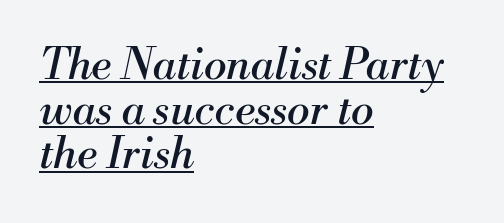
The image shows 43 px regular-weight serif type, italic (leaning right); set left-aligned, tight line spacing (1.04x), normal letter spacing, underlined; medium stroke contrast and a small x-height.
